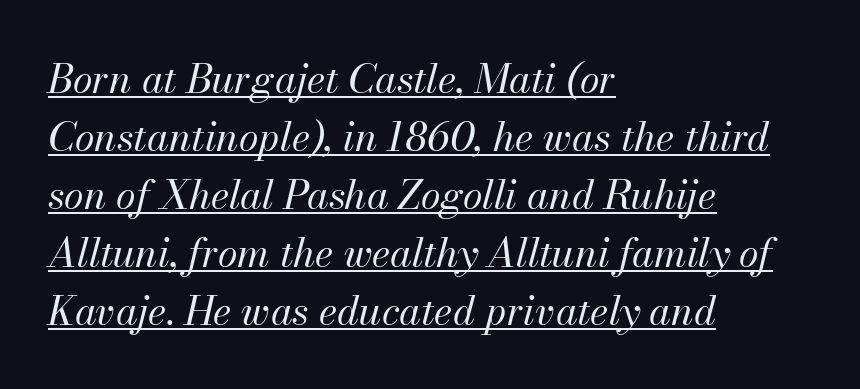
The image shows 40 px regular-weight type, italic (leaning right); set left-aligned, normal line spacing (1.45x), normal letter spacing, underlined; medium stroke contrast and a small x-height.
